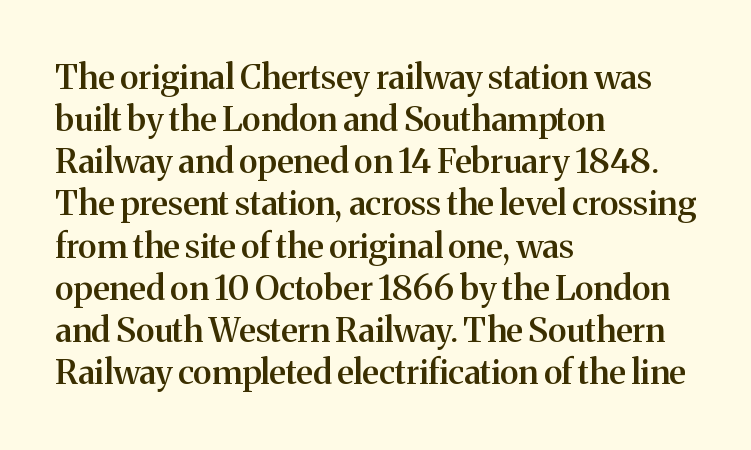
The image shows 34 px semibold serif type, upright; set left-aligned, line spacing 1.24x, normal letter spacing, not underlined; medium stroke contrast and a medium x-height.
